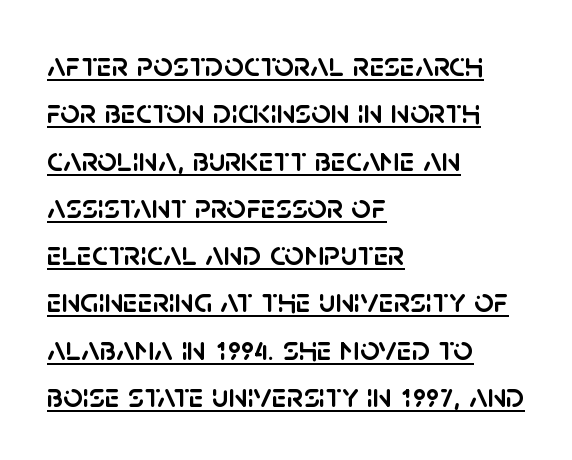
{"serif": "no", "italic": "no", "width": "normal", "stroke_contrast": "low", "x_height": "large", "monospaced": "no", "underline": "yes", "align": "left", "line_spacing": "normal", "line_spacing_ratio": 1.39, "letter_spacing": "normal", "letter_spacing_em": 0.0, "glyph_px": 34}
